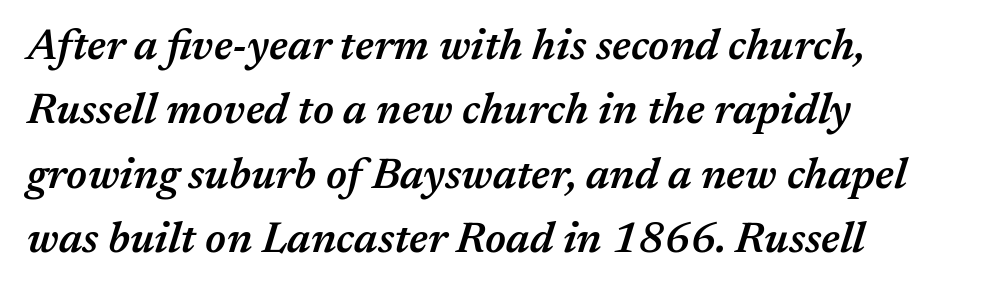
{"italic": "yes", "lean": "right", "slant_degrees": 17, "bold": "semi", "weight": "semibold", "width": "normal", "stroke_contrast": "medium", "x_height": "medium", "monospaced": "no", "underline": "no", "align": "left", "line_spacing": "normal", "line_spacing_ratio": 1.5, "letter_spacing": "normal", "letter_spacing_em": 0.0, "glyph_px": 43}
